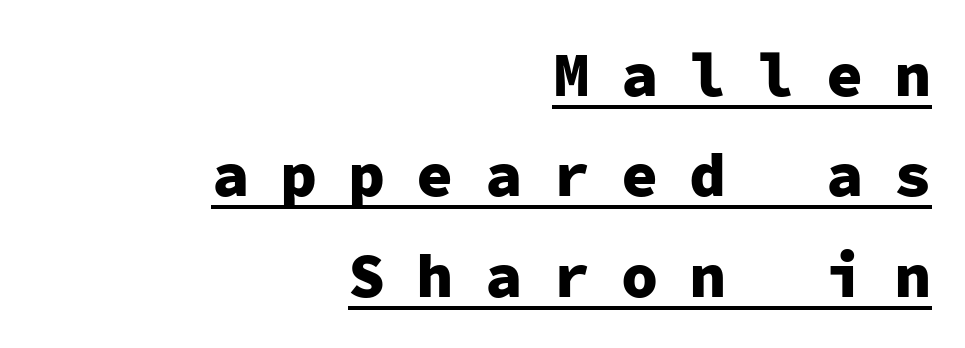
{"serif": "no", "italic": "no", "bold": "yes", "weight": "heavy", "width": "normal", "stroke_contrast": "low", "x_height": "medium", "monospaced": "yes", "underline": "yes", "align": "right", "line_spacing": "normal", "line_spacing_ratio": 1.62, "letter_spacing": "wide", "letter_spacing_em": 0.5, "glyph_px": 62}
